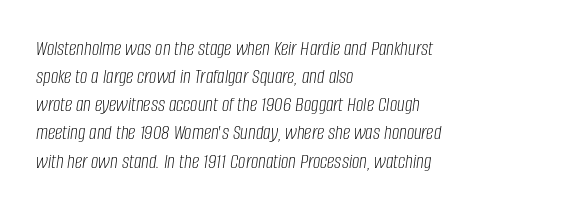
The image shows 21 px text type, italic (leaning right); set left-aligned, normal line spacing (1.34x), normal letter spacing, not underlined.
